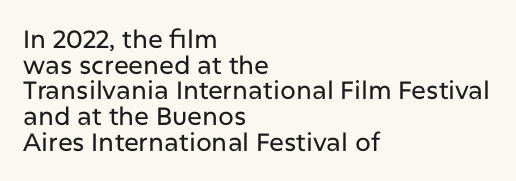
The image shows 25 px text type, upright; set left-aligned, tight line spacing (1.03x), normal letter spacing, not underlined.
